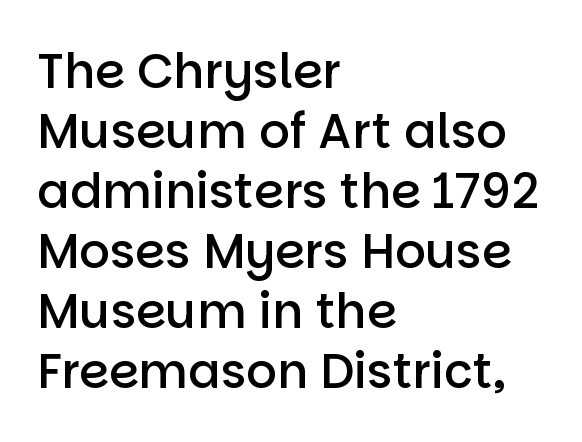
The image shows 48 px semibold sans-serif type, upright; set left-aligned, normal line spacing (1.25x), normal letter spacing, not underlined; low stroke contrast and a large x-height.
